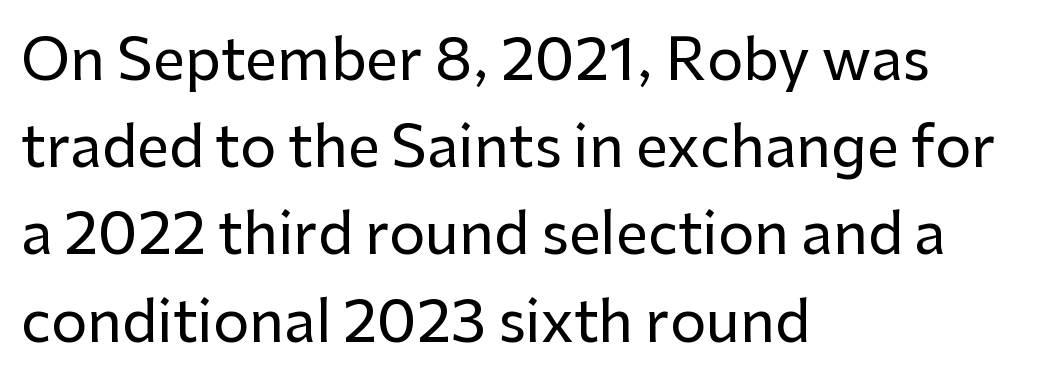
The font family rendered here belongs to the sans-serif group. Short note: letters normally spaced. The zone under the glyphs is completely vacant. Vertical spacing — default. The typesetter chose a ragged-right arrangement here.
